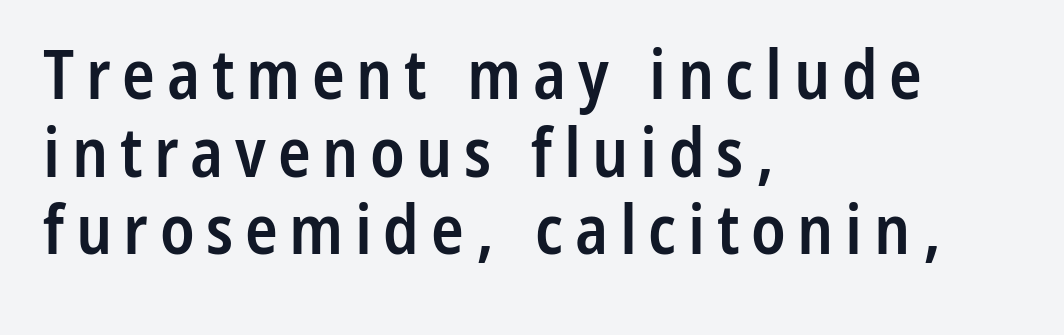
Honestly, the rows look squashed on top of each other. The type sits square on the baseline with zero lean. This is sans-serif lettering, the kind often seen on screens and signage. Caption: multi-line text, flush left, ragged right. Does the weight exceed regular? Yes, but only to semibold.
